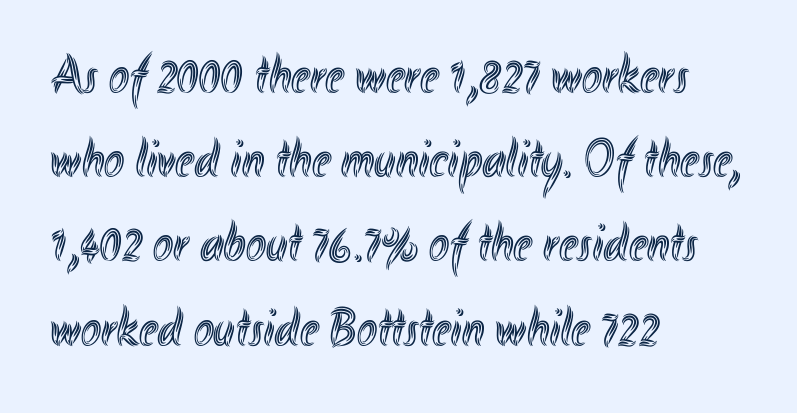
The image shows 54 px condensed type; set left-aligned, normal line spacing (1.56x), normal letter spacing, not underlined; a small x-height.
